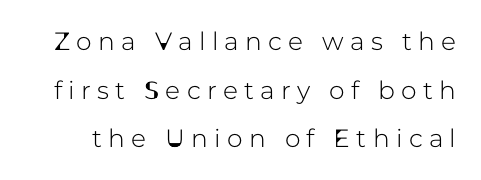
{"italic": "no", "underline": "no", "line_spacing": "loose", "line_spacing_ratio": 1.95, "letter_spacing": "wide", "letter_spacing_em": 0.25, "glyph_px": 25}
